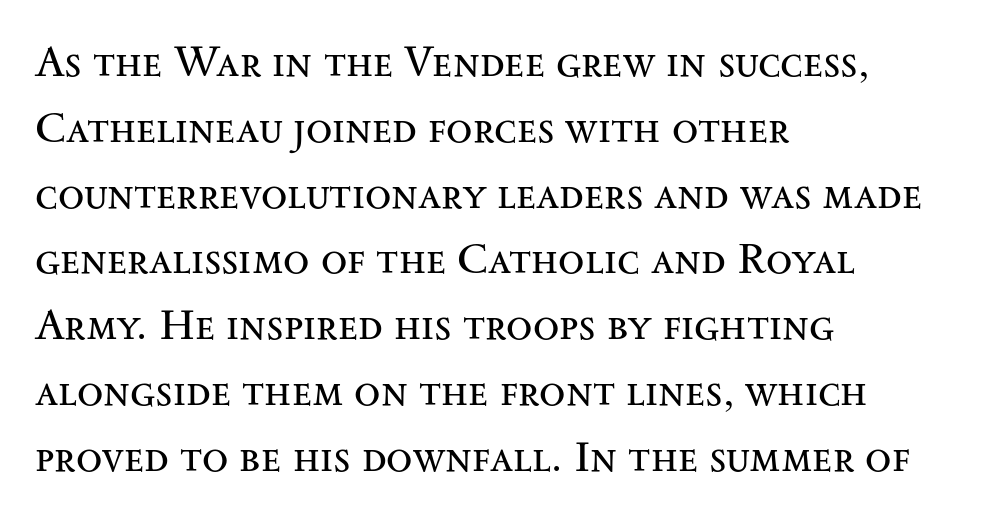
The image shows 43 px regular-weight, wide serif type, upright; set left-aligned, normal line spacing (1.53x), normal letter spacing, not underlined; medium stroke contrast and a small x-height.
